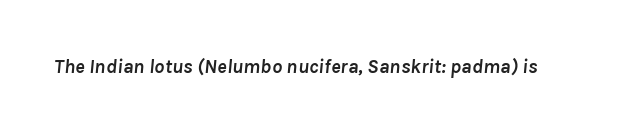
The area under the type is left untouched. The tracking reads as untouched default to a designer's eye. There's an unmistakable incline to the writing here. Each glyph is drawn with heavy, bold strokes.
